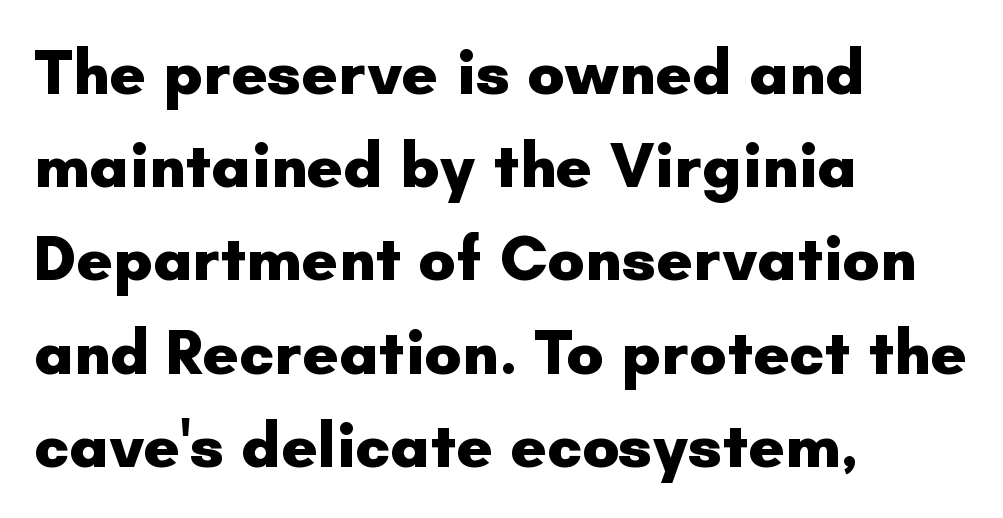
Q: Is the text bold? A: Yes.
Q: Is the text italic (slanted)? A: No, it is upright.
Q: Is the typeface a serif or a sans-serif typeface? A: Sans-serif.
Q: Is the text underlined? A: No.
Q: How is the paragraph aligned? A: Left-aligned.
Q: Is the spacing between letters normal or unusually wide? A: Normal.
Q: Is the spacing between lines tight, normal or loose? A: Normal.
Q: Width (condensed, normal, or wide)? A: Normal.
Q: Stroke contrast? A: Low.
Q: x-height? A: Small.
Q: Monospaced? A: No.
